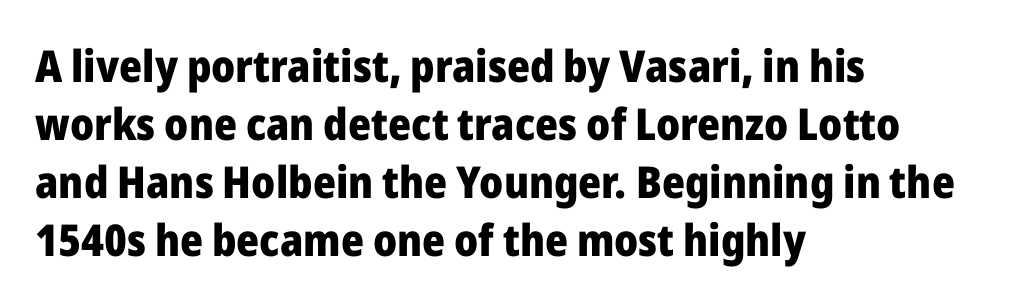
Q: Is the text bold? A: Yes.
Q: Is the text italic (slanted)? A: No, it is upright.
Q: Is the typeface a serif or a sans-serif typeface? A: Sans-serif.
Q: Is the text underlined? A: No.
Q: How is the paragraph aligned? A: Left-aligned.
Q: Is the spacing between letters normal or unusually wide? A: Normal.
Q: Is the spacing between lines tight, normal or loose? A: Normal.
Q: Width (condensed, normal, or wide)? A: Normal.
Q: Stroke contrast? A: Low.
Q: x-height? A: Medium.
Q: Monospaced? A: No.
